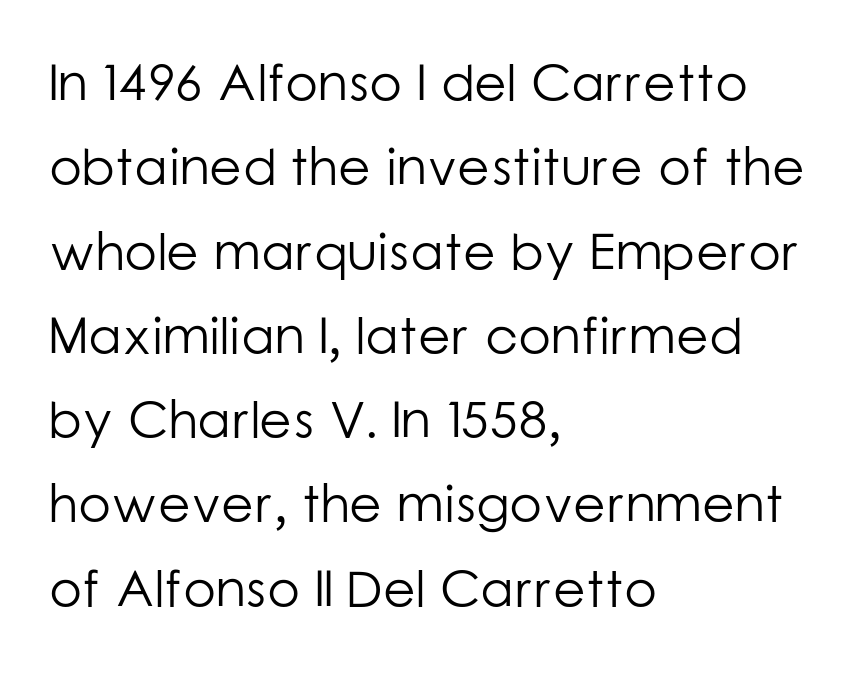
Q: Is the text bold? A: No.
Q: Is the text italic (slanted)? A: No, it is upright.
Q: Is the typeface a serif or a sans-serif typeface? A: Sans-serif.
Q: Is the text underlined? A: No.
Q: How is the paragraph aligned? A: Left-aligned.
Q: Is the spacing between letters normal or unusually wide? A: Normal.
Q: Is the spacing between lines tight, normal or loose? A: Normal.
Q: Width (condensed, normal, or wide)? A: Normal.
Q: Stroke contrast? A: Low.
Q: x-height? A: Medium.
Q: Monospaced? A: No.
